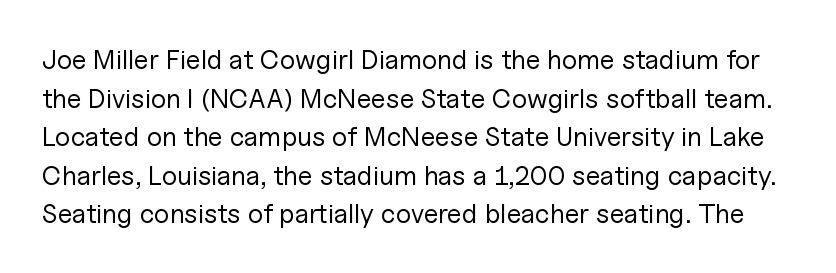
{"italic": "no", "bold": "no", "underline": "no", "line_spacing": "normal", "line_spacing_ratio": 1.43, "letter_spacing": "normal", "letter_spacing_em": 0.0, "glyph_px": 27}
